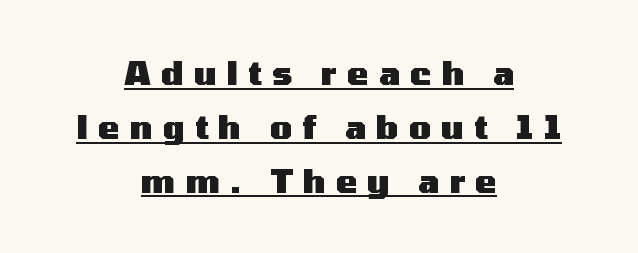
{"serif": "no", "italic": "no", "bold": "yes", "weight": "heavy", "width": "wide", "stroke_contrast": "medium", "x_height": "medium", "monospaced": "no", "underline": "yes", "align": "center", "line_spacing": "normal", "line_spacing_ratio": 1.68, "letter_spacing": "wide", "letter_spacing_em": 0.32, "glyph_px": 32}
